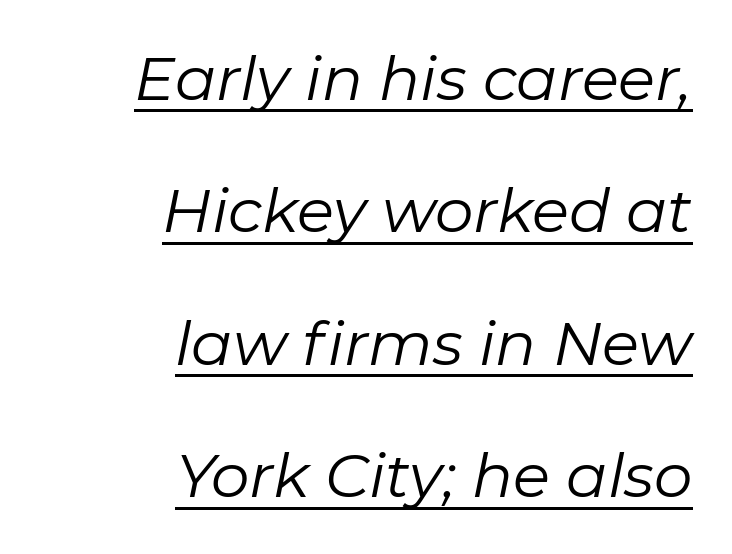
{"italic": "yes", "lean": "right", "slant_degrees": 11, "bold": "no", "weight": "regular", "width": "normal", "stroke_contrast": "low", "x_height": "medium", "monospaced": "no", "underline": "yes", "align": "right", "line_spacing": "loose", "line_spacing_ratio": 2.17, "letter_spacing": "normal", "letter_spacing_em": 0.0, "glyph_px": 61}
